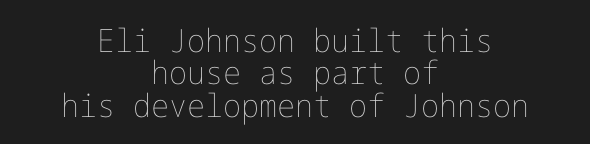
Caption: standard tracking, unaltered. The space between consecutive lines is stingy. These lines stack symmetrically, like a column narrowing and widening about its center. Italic: no, the glyphs are upright roman. The font sits on the lighter half of the weight spectrum, regular included.
